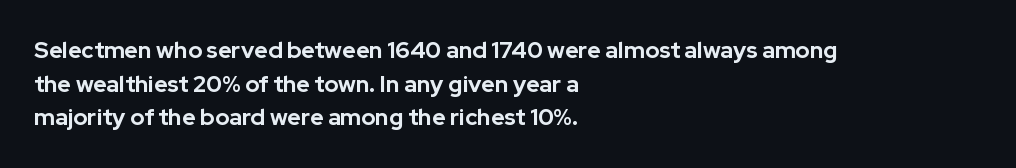
Each line starts at the same left margin while the right side varies. One glance says typical: line gaps are just what's usual. Nope, not italic — everything's standing straight. Plenty of ink on the page — the face is bold.
